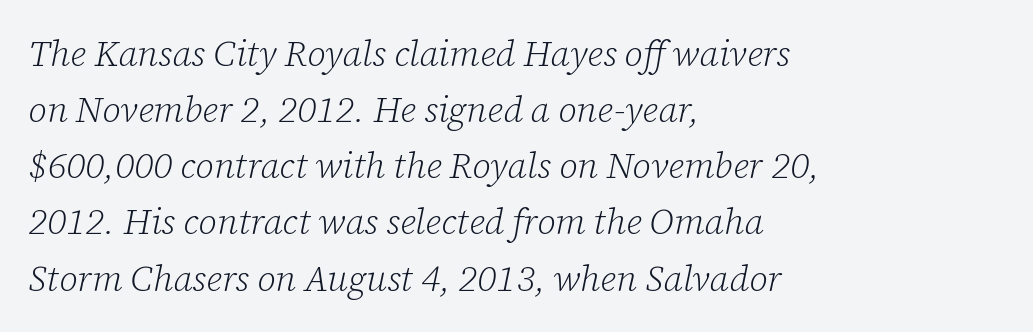
The image shows 36 px light serif type, italic (leaning right); set left-aligned, normal line spacing (1.56x), normal letter spacing, not underlined; low stroke contrast and a medium x-height.
